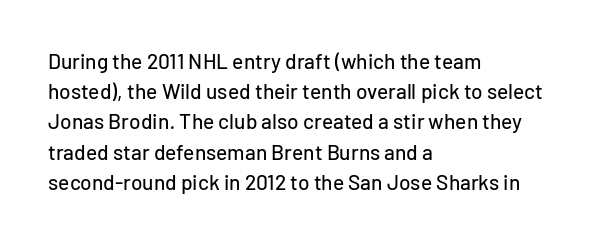
Q: Is the text italic (slanted)? A: No, it is upright.
Q: Is the text underlined? A: No.
Q: How is the paragraph aligned? A: Left-aligned.
Q: Is the spacing between letters normal or unusually wide? A: Normal.
Q: Is the spacing between lines tight, normal or loose? A: Normal.
